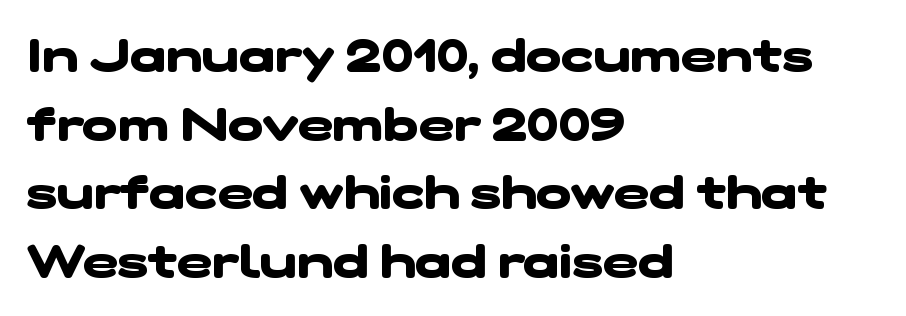
Q: Is the text bold? A: Yes.
Q: Is the typeface a serif or a sans-serif typeface? A: Sans-serif.
Q: Is the text underlined? A: No.
Q: How is the paragraph aligned? A: Left-aligned.
Q: Is the spacing between letters normal or unusually wide? A: Normal.
Q: Is the spacing between lines tight, normal or loose? A: Normal.
Q: Width (condensed, normal, or wide)? A: Wide.
Q: Stroke contrast? A: Low.
Q: x-height? A: Medium.
Q: Monospaced? A: No.
